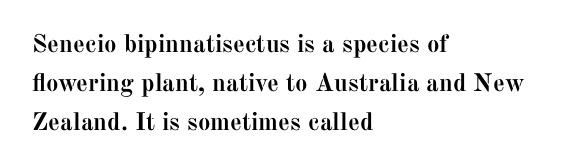
{"italic": "no", "bold": "yes", "underline": "no", "align": "left", "line_spacing": "normal", "line_spacing_ratio": 1.56, "letter_spacing": "normal", "letter_spacing_em": 0.0, "glyph_px": 25}
